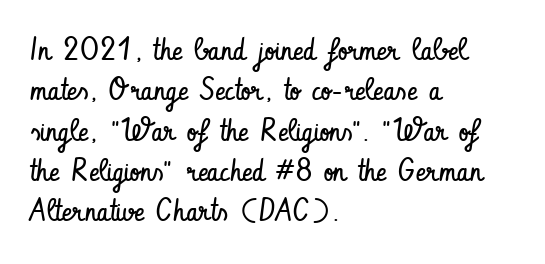
The image shows 31 px regular-weight, condensed sans-serif type, upright; set left-aligned, normal line spacing (1.3x), normal letter spacing, not underlined; low stroke contrast and a small x-height.
